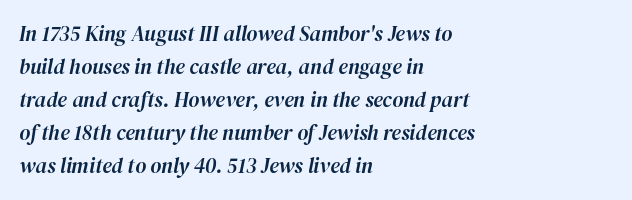
The image shows 21 px text type, italic (leaning right); set left-aligned, normal line spacing (1.57x), normal letter spacing, not underlined.
